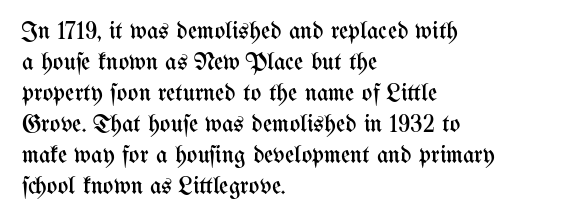
The image shows 25 px text type, upright; set left-aligned, line spacing 1.24x, normal letter spacing, not underlined.
